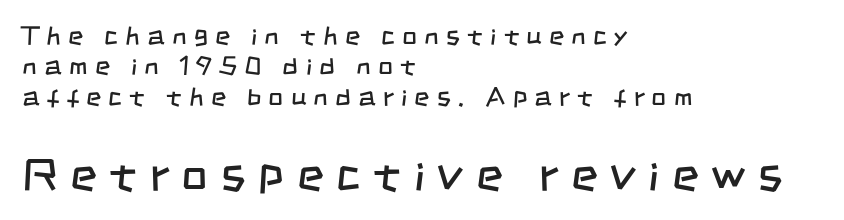
Q: Is the text bold? A: No.
Q: Is the typeface a serif or a sans-serif typeface? A: Sans-serif.
Q: Is the text underlined? A: No.
Q: How is the paragraph aligned? A: Left-aligned.
Q: Is the spacing between letters normal or unusually wide? A: Unusually wide.
Q: Which block of text is set in a larger size, the first (top) or the second (bottom)? A: The second (bottom) one.
Q: Width (condensed, normal, or wide)? A: Condensed.
Q: Stroke contrast? A: Low.
Q: x-height? A: Large.
Q: Monospaced? A: No.
